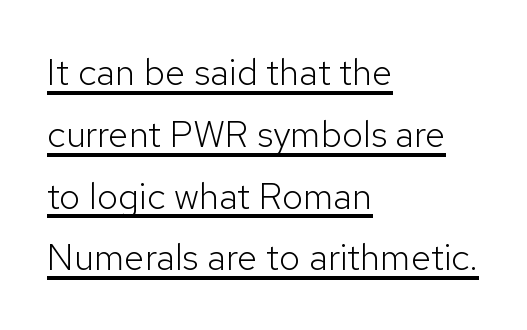
Q: Is the text bold? A: No.
Q: Is the text italic (slanted)? A: No, it is upright.
Q: Is the typeface a serif or a sans-serif typeface? A: Sans-serif.
Q: Is the text underlined? A: Yes.
Q: How is the paragraph aligned? A: Left-aligned.
Q: Is the spacing between letters normal or unusually wide? A: Normal.
Q: Is the spacing between lines tight, normal or loose? A: Normal.
Q: Width (condensed, normal, or wide)? A: Normal.
Q: Stroke contrast? A: Low.
Q: x-height? A: Medium.
Q: Monospaced? A: No.
